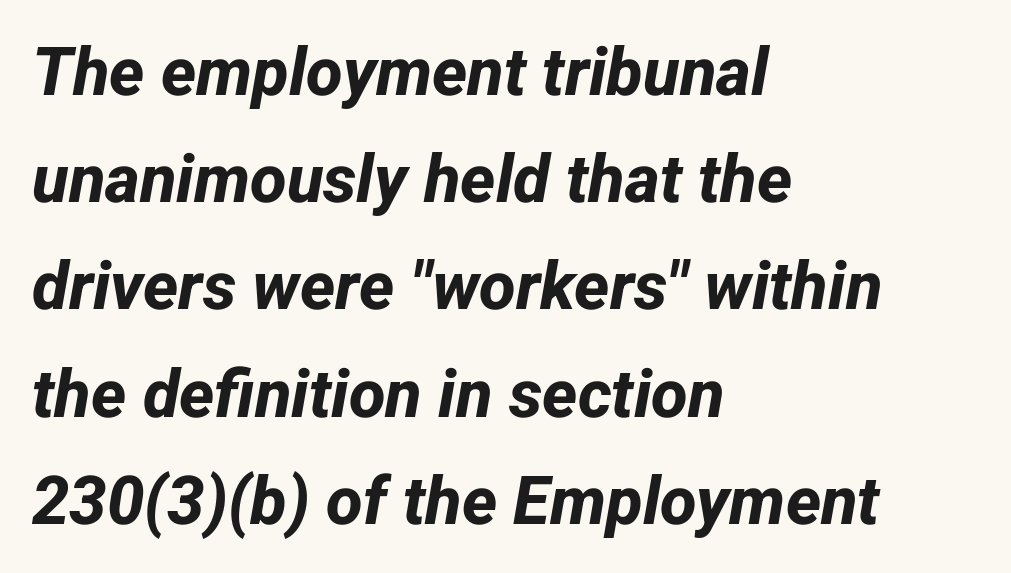
Q: Is the text bold? A: Yes.
Q: Is the typeface a serif or a sans-serif typeface? A: Sans-serif.
Q: Is the text underlined? A: No.
Q: How is the paragraph aligned? A: Left-aligned.
Q: Is the spacing between letters normal or unusually wide? A: Normal.
Q: Is the spacing between lines tight, normal or loose? A: Normal.
Q: Width (condensed, normal, or wide)? A: Normal.
Q: Stroke contrast? A: Low.
Q: x-height? A: Medium.
Q: Monospaced? A: No.
